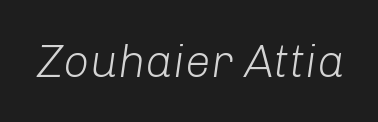
Q: Is the text bold? A: No.
Q: Is the text italic (slanted)? A: Yes, it leans right by about 8 degrees.
Q: Is the text underlined? A: No.
Q: Is the spacing between letters normal or unusually wide? A: Normal.
Q: Width (condensed, normal, or wide)? A: Normal.
Q: Stroke contrast? A: Low.
Q: x-height? A: Medium.
Q: Monospaced? A: No.
